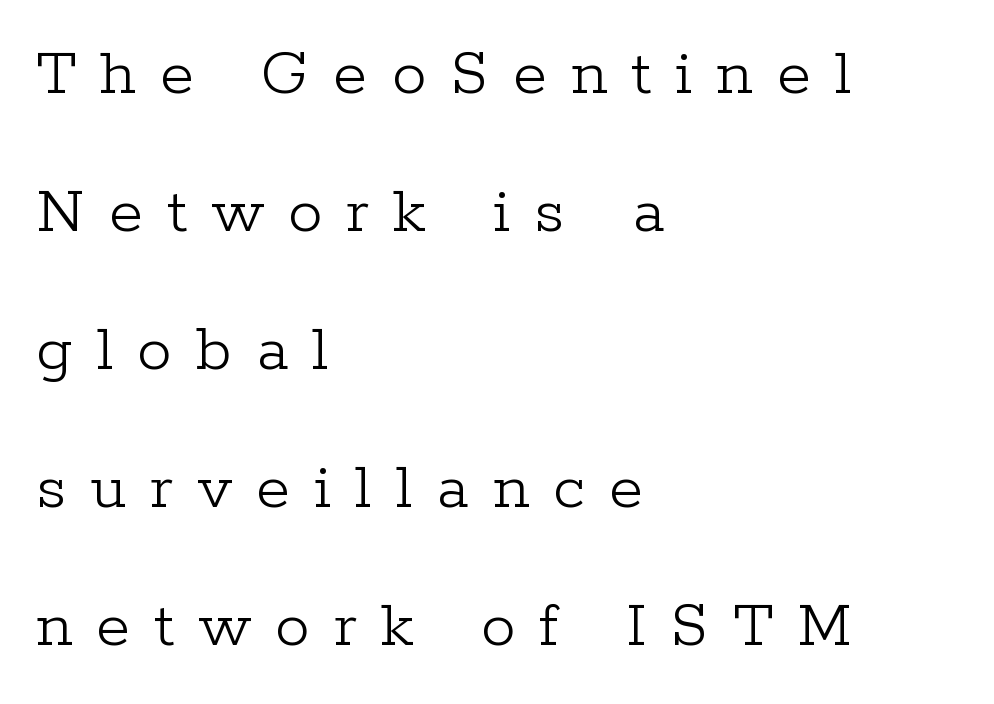
The image shows 69 px light serif type, upright; set left-aligned, loose line spacing (2.0x), unusually wide letter spacing (+0.35 em), not underlined; low stroke contrast and a medium x-height.
